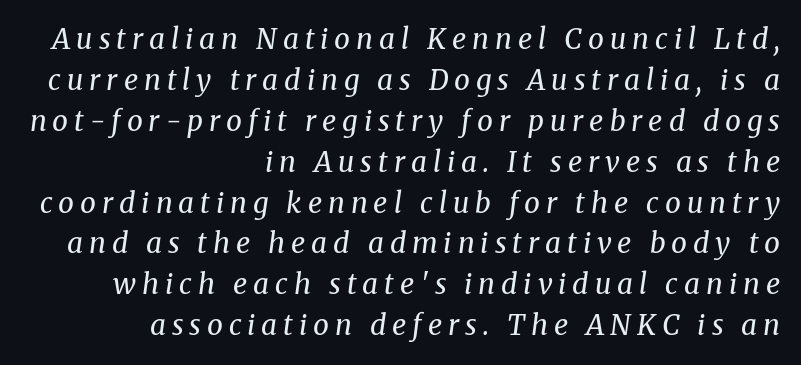
Q: Is the text bold? A: No.
Q: Is the text italic (slanted)? A: Yes, it leans right by about 8 degrees.
Q: Is the typeface a serif or a sans-serif typeface? A: Serif.
Q: Is the text underlined? A: No.
Q: How is the paragraph aligned? A: Right-aligned.
Q: Is the spacing between letters normal or unusually wide? A: Unusually wide.
Q: Is the spacing between lines tight, normal or loose? A: Normal.
Q: Width (condensed, normal, or wide)? A: Normal.
Q: Stroke contrast? A: Medium.
Q: x-height? A: Medium.
Q: Monospaced? A: No.
